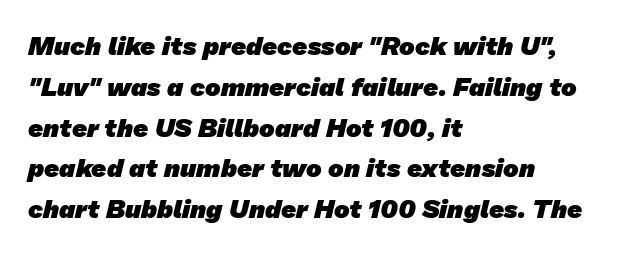
{"bold": "yes", "underline": "no", "align": "left", "line_spacing": "normal", "line_spacing_ratio": 1.57, "letter_spacing": "normal", "letter_spacing_em": 0.0, "glyph_px": 26}
